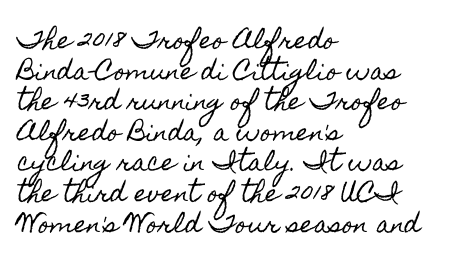
The image shows 23 px text type; set left-aligned, normal line spacing (1.33x), normal letter spacing, not underlined.
